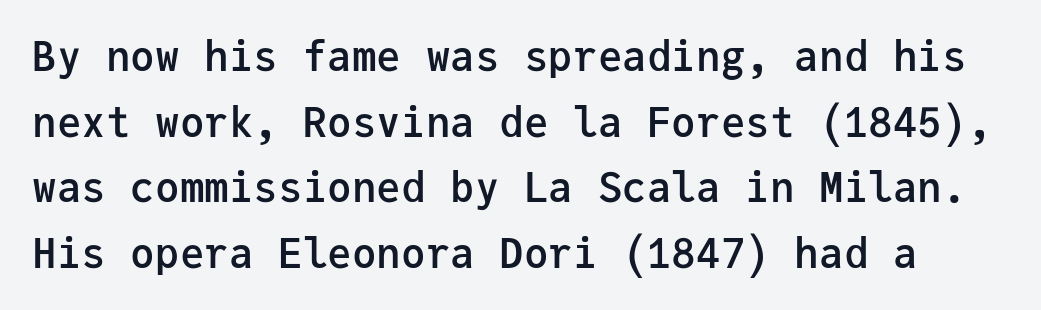
{"serif": "no", "italic": "no", "bold": "semi", "weight": "semibold", "width": "normal", "stroke_contrast": "low", "x_height": "medium", "monospaced": "yes", "underline": "no", "line_spacing": "normal", "line_spacing_ratio": 1.6, "letter_spacing": "normal", "letter_spacing_em": 0.0, "glyph_px": 41}
